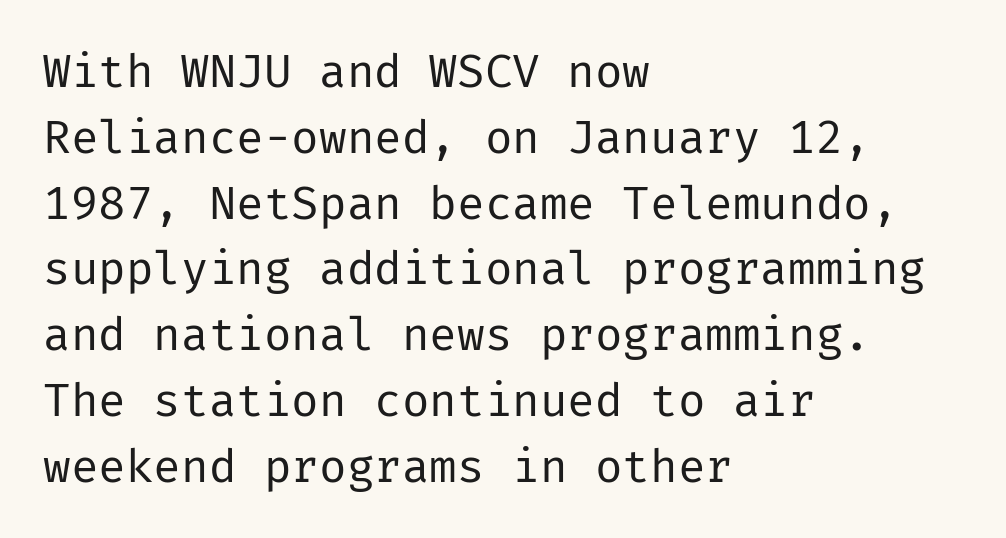
Typographically, this falls in the sans-serif category. Compared with typical body copy, the letter spacing here is the same. Each line starts at the same left margin while the right side varies. Does the lettering tilt? It doesn't — this is upright.
